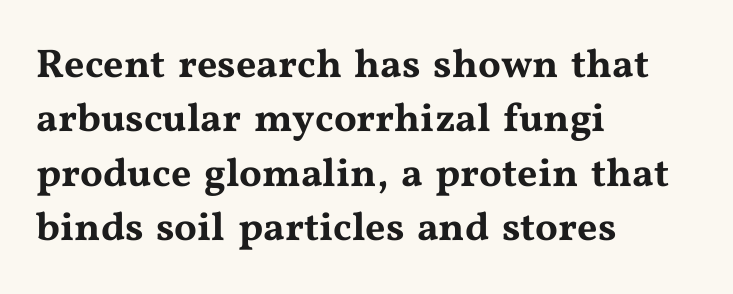
Q: Is the text italic (slanted)? A: No, it is upright.
Q: Is the typeface a serif or a sans-serif typeface? A: Serif.
Q: Is the text underlined? A: No.
Q: How is the paragraph aligned? A: Left-aligned.
Q: Is the spacing between letters normal or unusually wide? A: Normal.
Q: Is the spacing between lines tight, normal or loose? A: Normal.
Q: Width (condensed, normal, or wide)? A: Wide.
Q: Stroke contrast? A: Medium.
Q: x-height? A: Medium.
Q: Monospaced? A: No.
